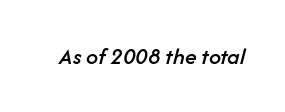
Slanted lettering throughout. Compared with typical body copy, the letter spacing here is the same. Words float on clear page, feet unadorned.
